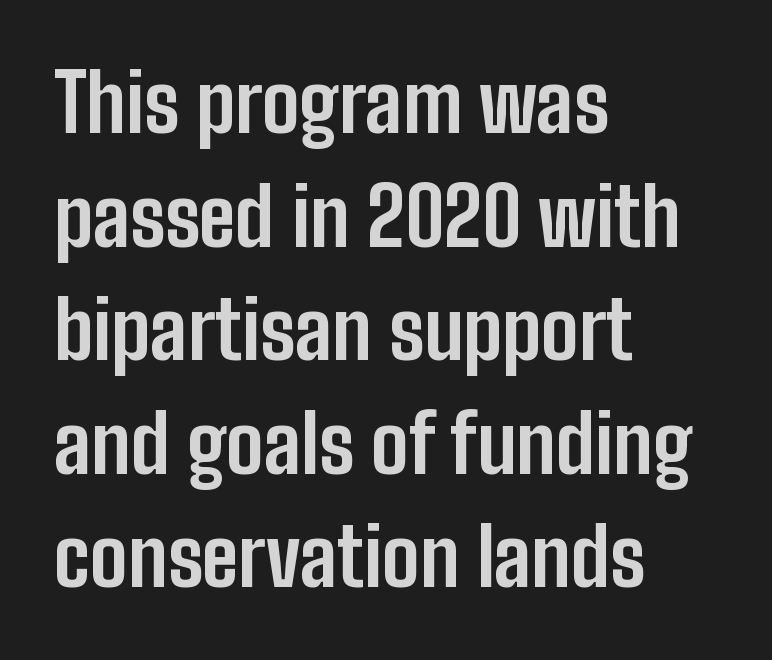
Q: Is the text bold? A: Yes.
Q: Is the text italic (slanted)? A: No, it is upright.
Q: Is the typeface a serif or a sans-serif typeface? A: Sans-serif.
Q: Is the text underlined? A: No.
Q: How is the paragraph aligned? A: Left-aligned.
Q: Is the spacing between letters normal or unusually wide? A: Normal.
Q: Is the spacing between lines tight, normal or loose? A: Normal.
Q: Width (condensed, normal, or wide)? A: Condensed.
Q: Stroke contrast? A: Low.
Q: x-height? A: Medium.
Q: Monospaced? A: No.
